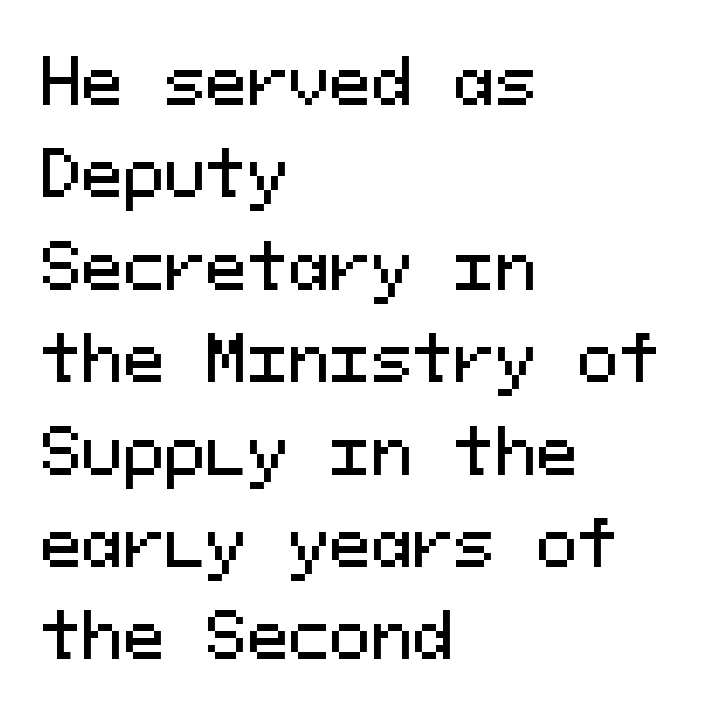
The image shows 62 px sans-serif type, upright, monospaced; set left-aligned, normal line spacing (1.49x), normal letter spacing, not underlined; medium stroke contrast and a medium x-height.
